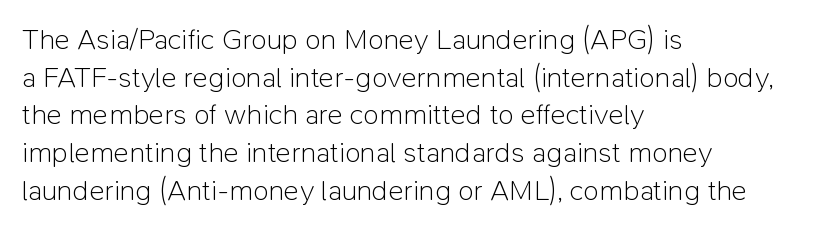
Q: Is the text bold? A: No.
Q: Is the text italic (slanted)? A: No, it is upright.
Q: Is the typeface a serif or a sans-serif typeface? A: Sans-serif.
Q: Is the text underlined? A: No.
Q: How is the paragraph aligned? A: Left-aligned.
Q: Is the spacing between letters normal or unusually wide? A: Normal.
Q: Is the spacing between lines tight, normal or loose? A: Normal.
Q: Width (condensed, normal, or wide)? A: Normal.
Q: Stroke contrast? A: Low.
Q: x-height? A: Medium.
Q: Monospaced? A: No.
